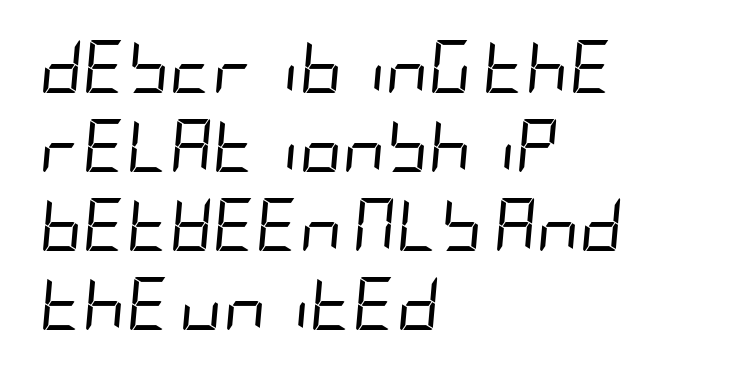
The image shows 53 px regular-weight, condensed type, italic (leaning right); set left-aligned, normal line spacing (1.49x), normal letter spacing, not underlined; low stroke contrast and a large x-height.
